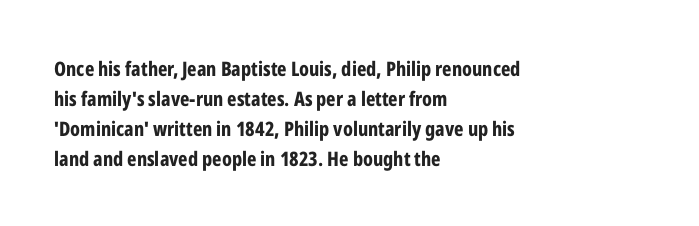
Q: Is the text bold? A: Yes.
Q: Is the text italic (slanted)? A: No, it is upright.
Q: Is the text underlined? A: No.
Q: How is the paragraph aligned? A: Left-aligned.
Q: Is the spacing between letters normal or unusually wide? A: Normal.
Q: Is the spacing between lines tight, normal or loose? A: Normal.
